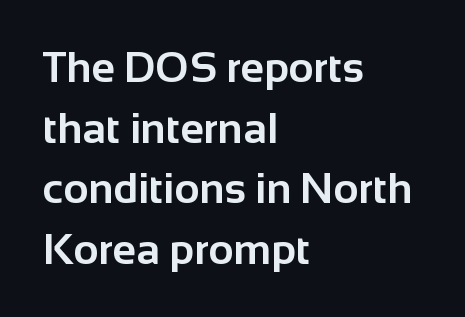
{"serif": "no", "italic": "no", "bold": "yes", "weight": "bold", "width": "normal", "stroke_contrast": "low", "x_height": "medium", "monospaced": "no", "underline": "no", "align": "left", "line_spacing": "normal", "line_spacing_ratio": 1.41, "letter_spacing": "normal", "letter_spacing_em": 0.0, "glyph_px": 43}
